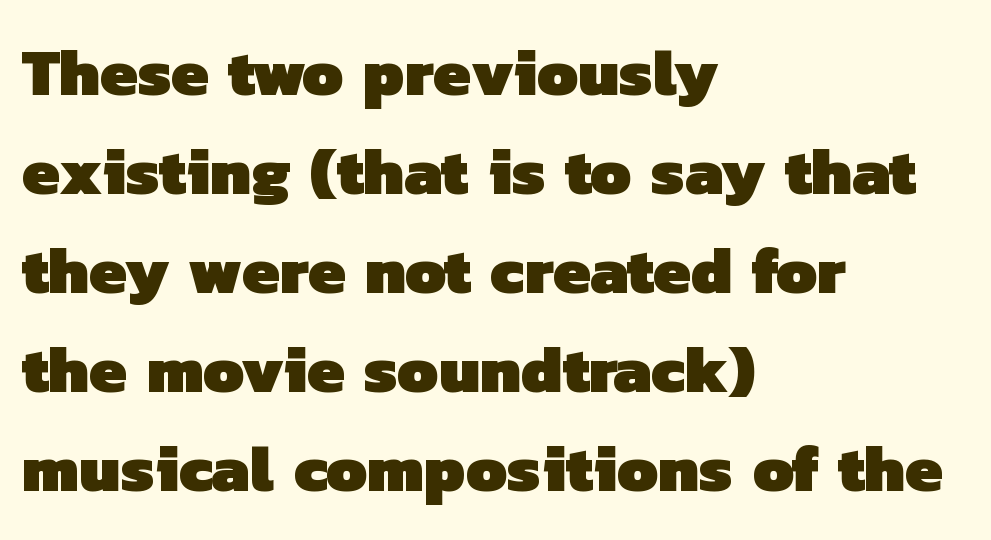
Q: Is the text bold? A: Yes.
Q: Is the typeface a serif or a sans-serif typeface? A: Sans-serif.
Q: Is the text underlined? A: No.
Q: How is the paragraph aligned? A: Left-aligned.
Q: Is the spacing between letters normal or unusually wide? A: Normal.
Q: Is the spacing between lines tight, normal or loose? A: Normal.
Q: Width (condensed, normal, or wide)? A: Normal.
Q: Stroke contrast? A: Low.
Q: x-height? A: Medium.
Q: Monospaced? A: No.
